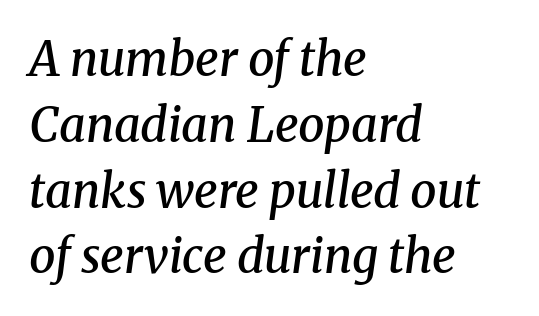
Q: Is the text bold? A: Semi-bold.
Q: Is the text italic (slanted)? A: Yes, it leans right by about 8 degrees.
Q: Is the typeface a serif or a sans-serif typeface? A: Serif.
Q: Is the text underlined? A: No.
Q: How is the paragraph aligned? A: Left-aligned.
Q: Is the spacing between letters normal or unusually wide? A: Normal.
Q: Is the spacing between lines tight, normal or loose? A: Normal.
Q: Width (condensed, normal, or wide)? A: Normal.
Q: Stroke contrast? A: Medium.
Q: x-height? A: Medium.
Q: Monospaced? A: No.
